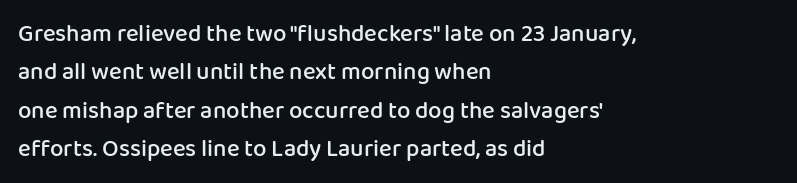
The image shows 24 px text type, upright; set left-aligned, normal line spacing (1.6x), normal letter spacing, not underlined.
